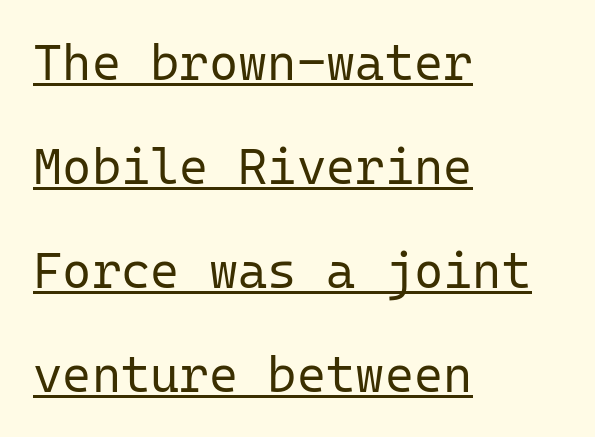
{"serif": "no", "italic": "no", "bold": "no", "weight": "regular", "width": "normal", "stroke_contrast": "low", "x_height": "medium", "monospaced": "yes", "underline": "yes", "align": "left", "line_spacing": "loose", "line_spacing_ratio": 2.08, "letter_spacing": "normal", "letter_spacing_em": 0.0, "glyph_px": 50}
